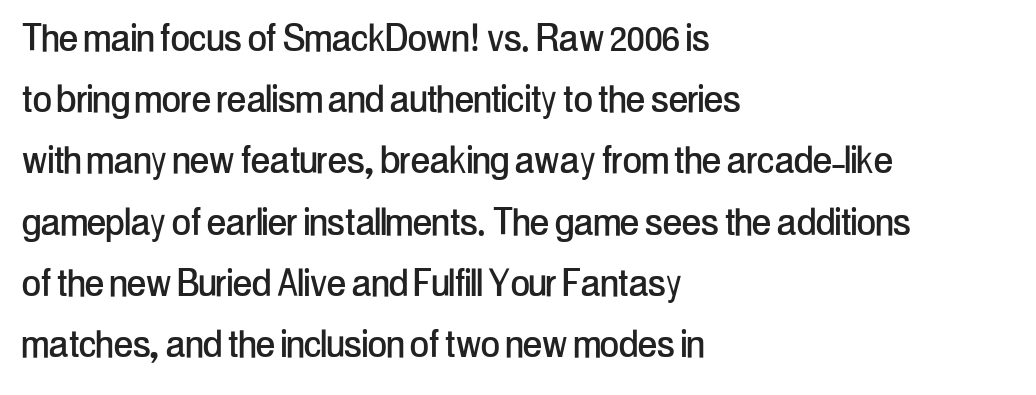
The image shows 46 px condensed sans-serif type, upright; set left-aligned, normal line spacing (1.33x), normal letter spacing, not underlined; low stroke contrast and a medium x-height.
